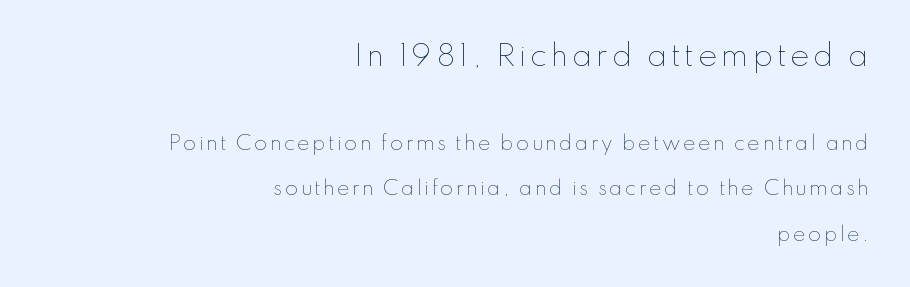
{"italic": "no", "bold": "no", "weight": "thin", "width": "normal", "stroke_contrast": "low", "x_height": "small", "monospaced": "no", "underline": "no", "align": "right", "line_spacing": "loose", "line_spacing_ratio": 2.38, "larger_block": "first", "size_ratio": 1.53, "glyph_px": 29}
